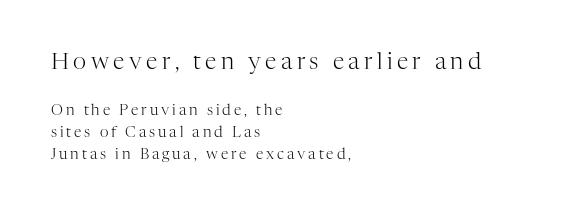
The image shows 23 px text type, upright; set left-aligned, normal line spacing (1.46x), not underlined; the first (top) block is 1.53x larger.
